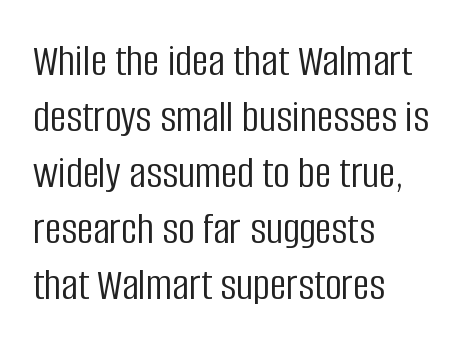
The image shows 46 px light, condensed sans-serif type, upright; set left-aligned, line spacing 1.22x, normal letter spacing, not underlined; low stroke contrast and a large x-height.
